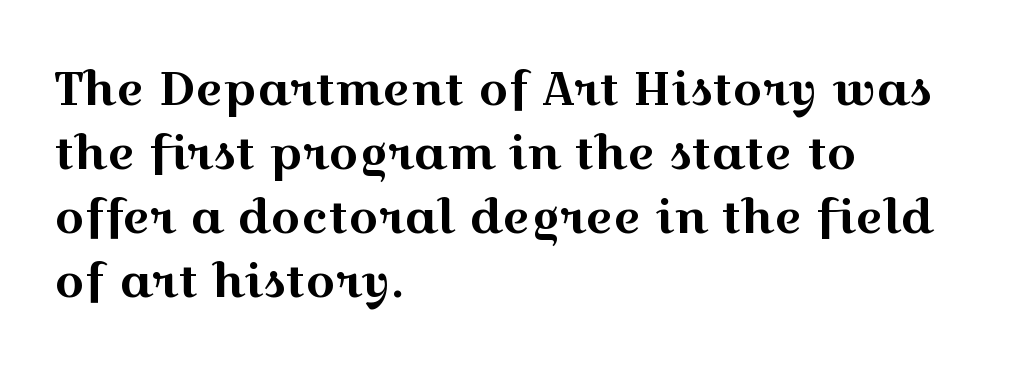
Each letter's strokes conclude with small projecting serifs. All the whitespace from short lines collects on the right. Vertically, the passage feels balanced, rows spaced as you'd expect. Plain, unruled lines of type.
